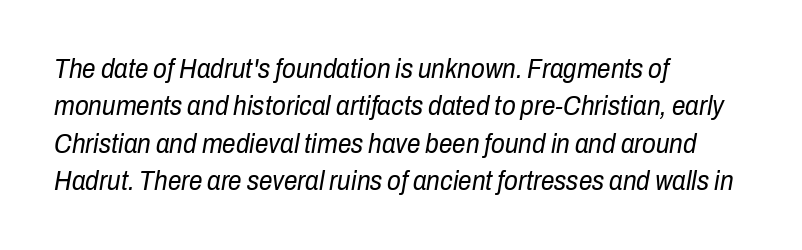
The image shows 27 px text type, italic (leaning right); set left-aligned, normal line spacing (1.38x), normal letter spacing, not underlined.
